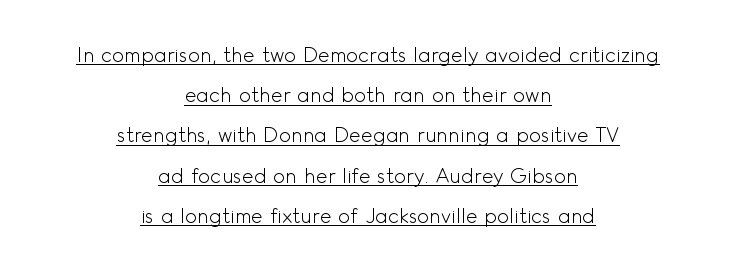
{"italic": "no", "bold": "no", "underline": "yes", "align": "center", "line_spacing": "loose", "line_spacing_ratio": 2.01, "letter_spacing": "normal", "letter_spacing_em": 0.0, "glyph_px": 20}
